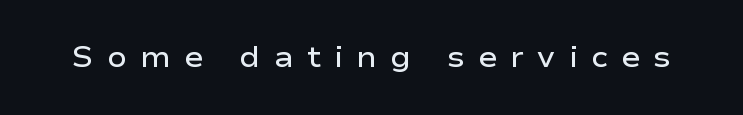
The image shows 29 px semibold, wide sans-serif type, upright; set unusually wide letter spacing (+0.46 em), not underlined; low stroke contrast and a medium x-height.
